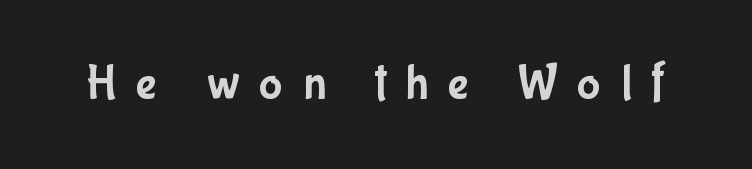
Type without underlining. You can tell it's not italic because the verticals are truly vertical. Classification — sans serif. Loose tracking; the words dissolve into strings of separated letters.
